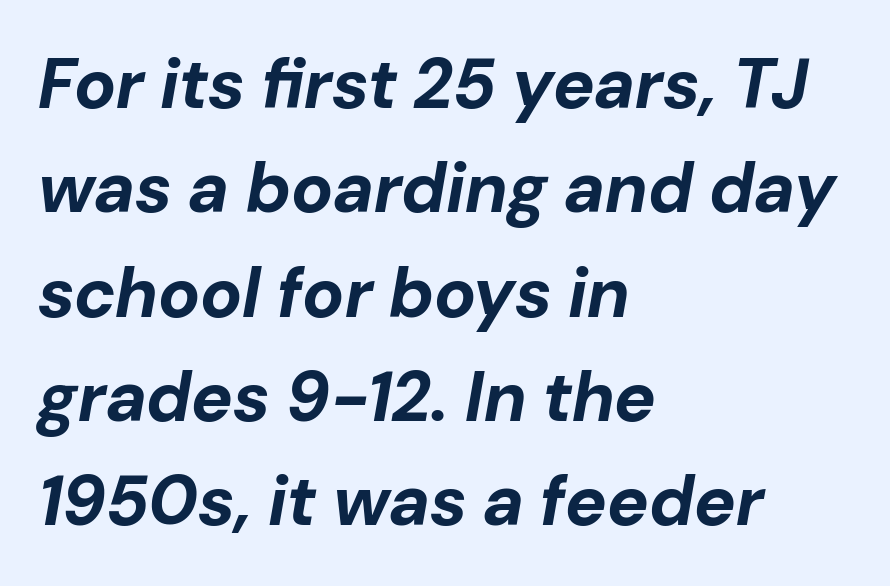
Note the varied advance widths — an 'i' is clearly narrower than an 'm'. Unmarked baselines from the first word to the last. Designer's note — italics engaged. In terms of letterspacing, this is plain default setting. Whoever set this chose a conventional vertical rhythm. The rendering uses a bold face; every stroke is thick and dark.
